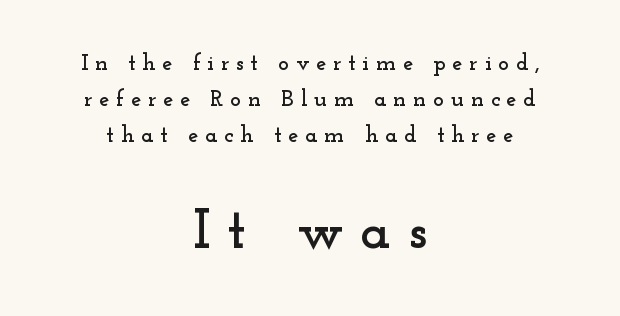
Plain, unruled lines of type. You get the small type first, then a jump to larger type. What kind of face is this? One with serifs. Normally led — the rows are evenly, conventionally spaced.
